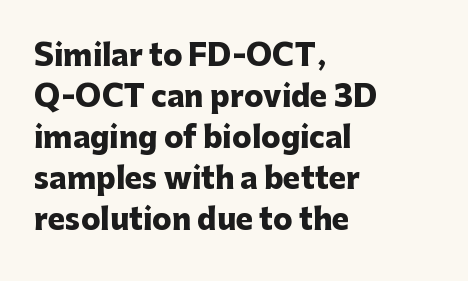
The image shows 29 px heavy sans-serif type, upright; set left-aligned, normal line spacing (1.41x), normal letter spacing, not underlined; low stroke contrast and a medium x-height.
